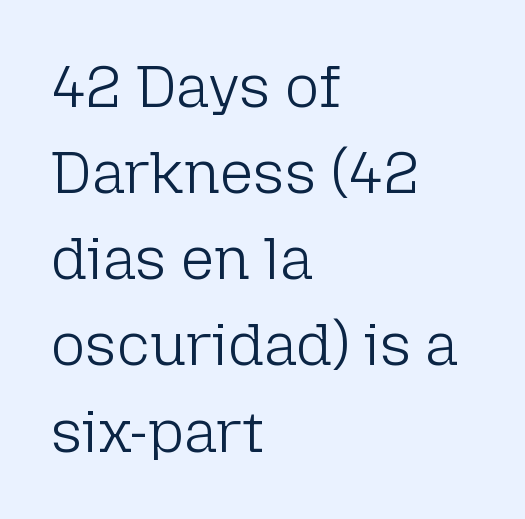
Q: Is the text bold? A: No.
Q: Is the text italic (slanted)? A: No, it is upright.
Q: Is the typeface a serif or a sans-serif typeface? A: Sans-serif.
Q: Is the text underlined? A: No.
Q: How is the paragraph aligned? A: Left-aligned.
Q: Is the spacing between letters normal or unusually wide? A: Normal.
Q: Is the spacing between lines tight, normal or loose? A: Normal.
Q: Width (condensed, normal, or wide)? A: Normal.
Q: Stroke contrast? A: Low.
Q: x-height? A: Medium.
Q: Monospaced? A: No.
